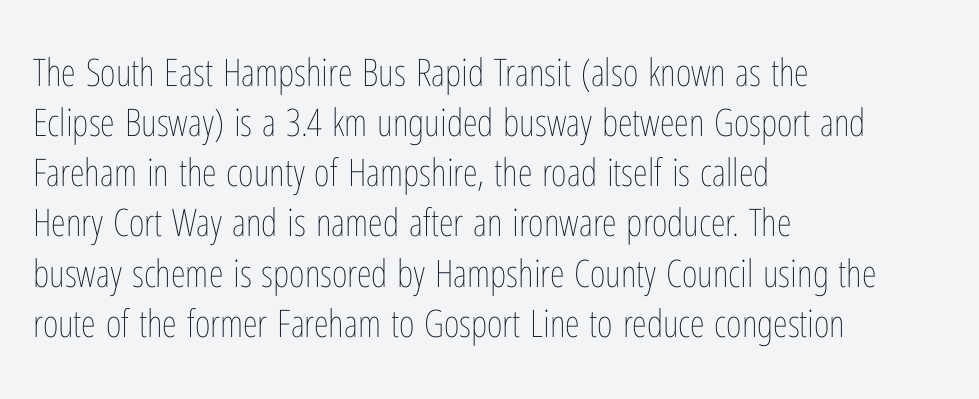
The image shows 38 px thin, condensed type, upright; set left-aligned, normal line spacing (1.32x), normal letter spacing, not underlined; low stroke contrast and a medium x-height.
